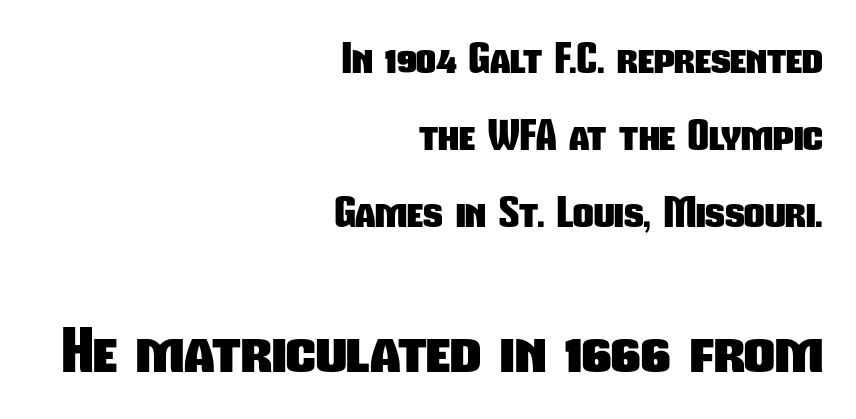
Q: Is the text bold? A: Yes.
Q: Is the typeface a serif or a sans-serif typeface? A: Sans-serif.
Q: Is the text underlined? A: No.
Q: How is the paragraph aligned? A: Right-aligned.
Q: Is the spacing between letters normal or unusually wide? A: Normal.
Q: Is the spacing between lines tight, normal or loose? A: Loose.
Q: Which block of text is set in a larger size, the first (top) or the second (bottom)? A: The second (bottom) one.
Q: Width (condensed, normal, or wide)? A: Condensed.
Q: Stroke contrast? A: Low.
Q: x-height? A: Medium.
Q: Monospaced? A: No.
